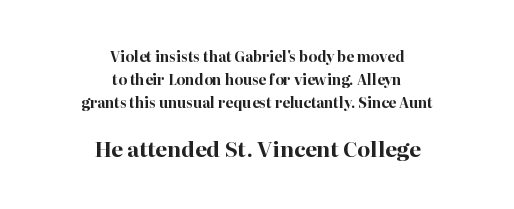
Q: Is the text bold? A: Yes.
Q: Is the text italic (slanted)? A: No, it is upright.
Q: Is the text underlined? A: No.
Q: How is the paragraph aligned? A: Centered.
Q: Is the spacing between letters normal or unusually wide? A: Normal.
Q: Is the spacing between lines tight, normal or loose? A: Normal.
Q: Which block of text is set in a larger size, the first (top) or the second (bottom)? A: The second (bottom) one.
